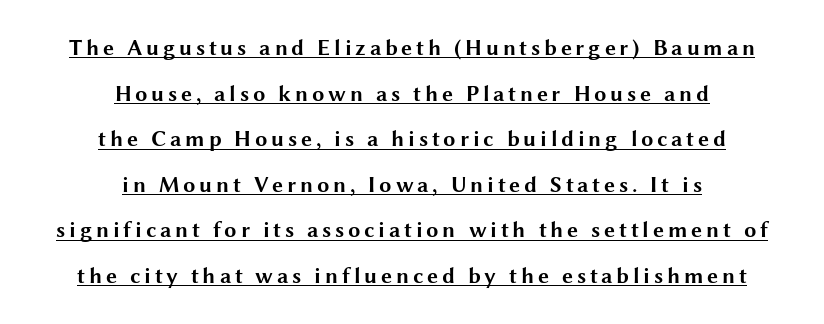
Reading down the column, the eye jumps a long way to each next line. Horizontal alignment here is central, giving a formal, balanced look. This sample uses an upright cut, with every glyph sitting square on the baseline. These characters rest on top of a visible drawn line. Typesetter's note: full bold, strokes at maximum text heaviness.
